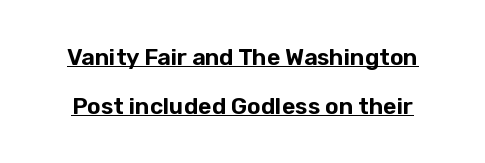
Q: Is the text italic (slanted)? A: No, it is upright.
Q: Is the text underlined? A: Yes.
Q: Is the spacing between letters normal or unusually wide? A: Normal.
Q: Is the spacing between lines tight, normal or loose? A: Loose.
